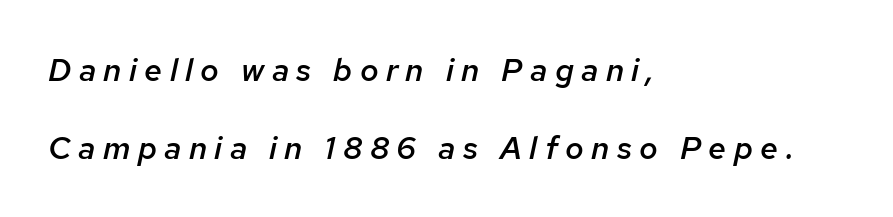
The image shows 32 px semibold type, italic (leaning right); set left-aligned, loose line spacing (2.43x), unusually wide letter spacing (+0.23 em), not underlined; low stroke contrast and a medium x-height.
